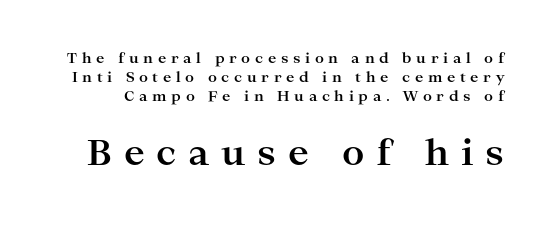
The image shows 35 px bold, wide serif type, upright; set normal line spacing (1.37x), unusually wide letter spacing (+0.33 em), not underlined; the second (bottom) block is 2.5x larger; high stroke contrast and a medium x-height.
